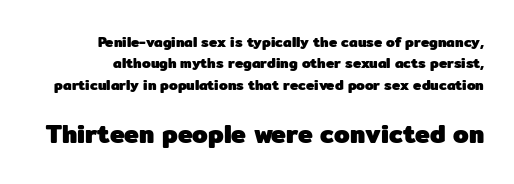
{"italic": "no", "bold": "yes", "underline": "no", "line_spacing": "normal", "line_spacing_ratio": 1.52, "letter_spacing": "normal", "letter_spacing_em": 0.0, "larger_block": "second", "size_ratio": 1.79, "glyph_px": 25}
